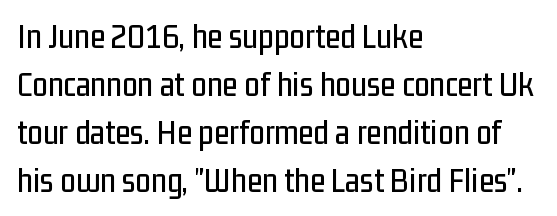
{"serif": "no", "italic": "no", "width": "condensed", "stroke_contrast": "low", "x_height": "medium", "monospaced": "no", "underline": "no", "align": "left", "line_spacing": "normal", "line_spacing_ratio": 1.37, "letter_spacing": "normal", "letter_spacing_em": 0.0, "glyph_px": 35}
